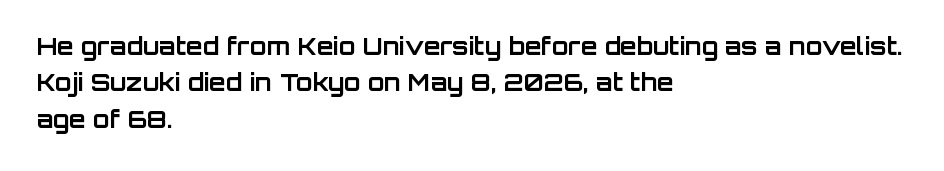
{"italic": "no", "bold": "yes", "underline": "no", "align": "left", "line_spacing": "normal", "line_spacing_ratio": 1.52, "letter_spacing": "normal", "letter_spacing_em": 0.0, "glyph_px": 24}
